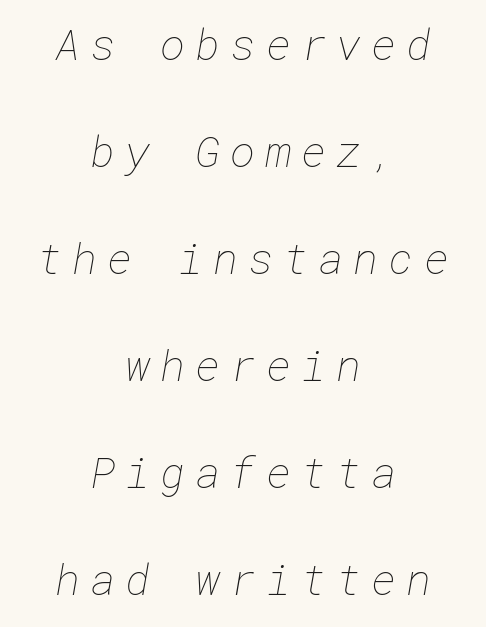
The image shows 43 px thin type; set centered, loose line spacing (2.49x), unusually wide letter spacing (+0.23 em), not underlined; low stroke contrast and a medium x-height.
